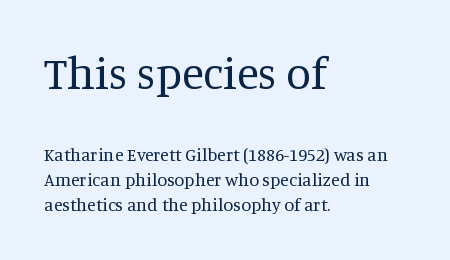
The image shows 45 px regular-weight serif type, upright; set left-aligned, normal line spacing (1.39x), normal letter spacing, not underlined; the first (top) block is 2.5x larger; medium stroke contrast and a large x-height.
